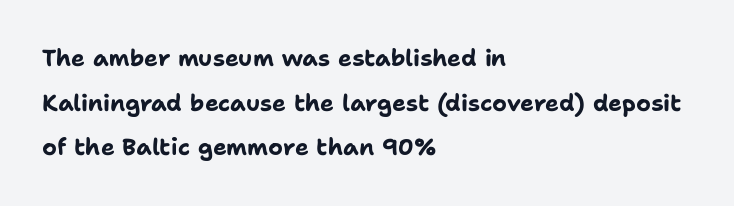
The image shows 23 px bold type, upright; set left-aligned, loose line spacing (1.94x), normal letter spacing, not underlined.
